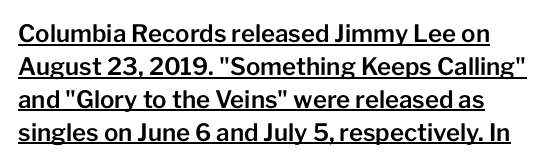
The image shows 24 px text type, upright; set normal line spacing (1.37x), normal letter spacing, underlined.
